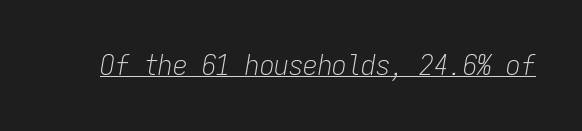
{"italic": "yes", "lean": "right", "slant_degrees": 9, "bold": "no", "weight": "light", "width": "condensed", "stroke_contrast": "low", "x_height": "medium", "monospaced": "yes", "underline": "yes", "letter_spacing": "normal", "letter_spacing_em": 0.0, "glyph_px": 29}
